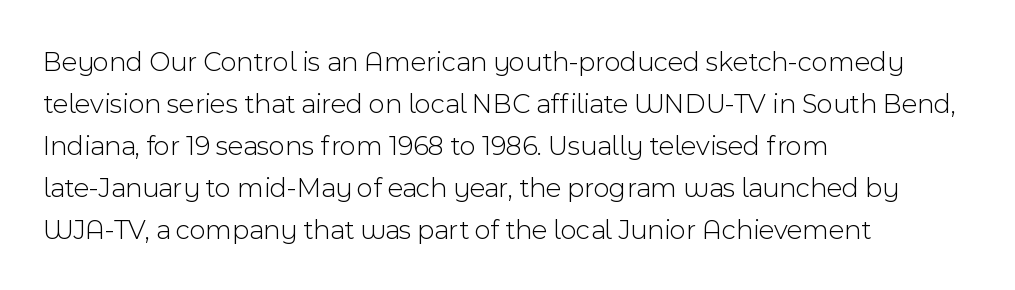
{"serif": "no", "italic": "no", "bold": "no", "weight": "light", "width": "normal", "x_height": "medium", "monospaced": "no", "underline": "no", "align": "left", "line_spacing": "normal", "line_spacing_ratio": 1.5, "letter_spacing": "normal", "letter_spacing_em": 0.0, "glyph_px": 28}
